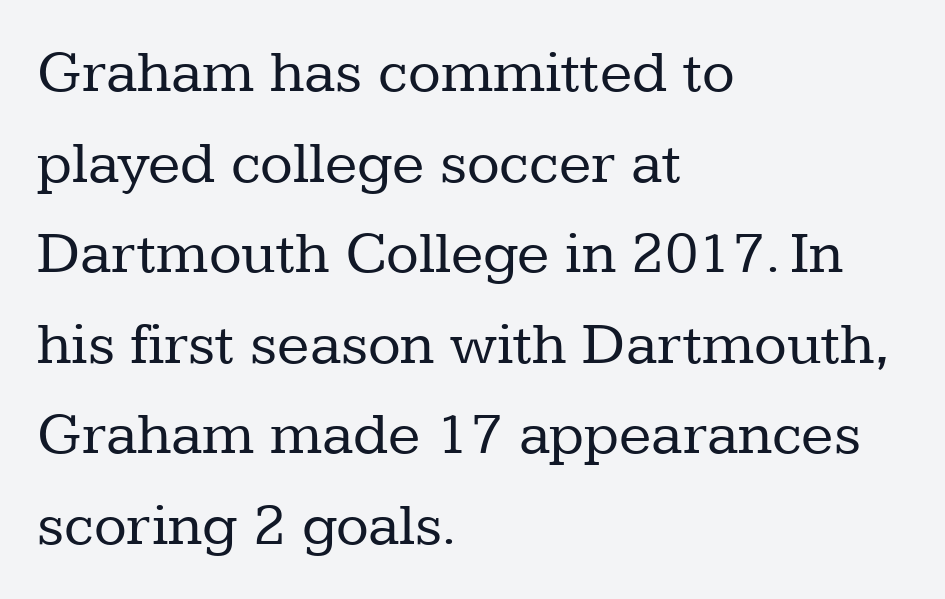
Vertical strokes here are truly vertical. What stands out about the letter spacing? Nothing — it is the standard amount. All the whitespace from short lines collects on the right. Descenders hang freely into open space.
